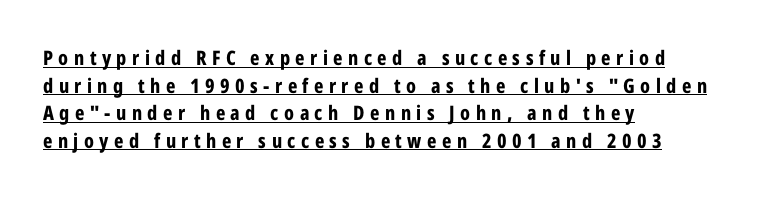
Line spacing here is normal. Between one letter and the next there's a generous, obvious gap. Is the type bold? Yes — the strokes are clearly thick and heavy. This sample carries an underscore along the baseline area. Horizontal alignment here is leftward, the default for most running prose. The axis of the letterforms is exactly vertical.
